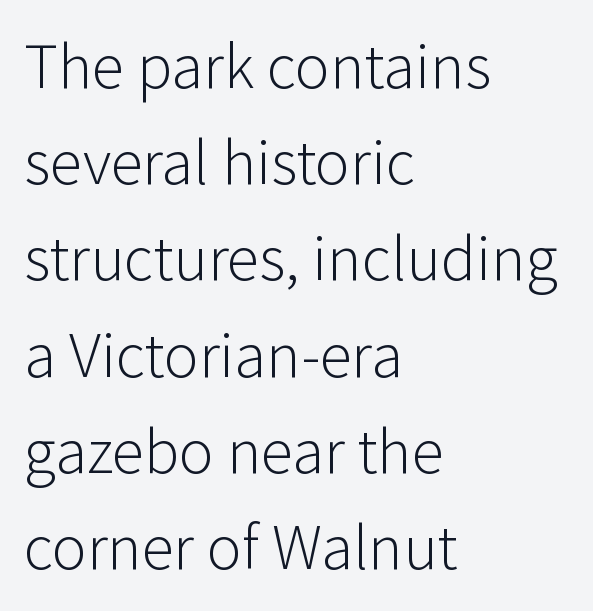
The image shows 65 px light sans-serif type, upright; set left-aligned, normal line spacing (1.48x), normal letter spacing, not underlined; low stroke contrast and a medium x-height.
